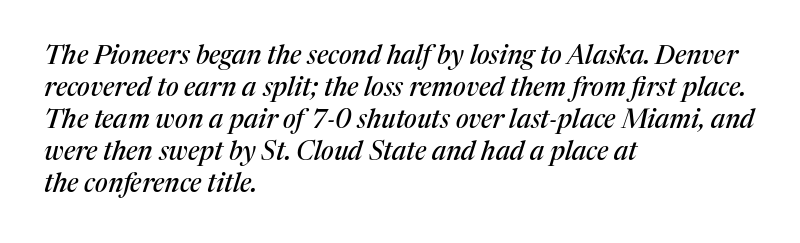
The image shows 26 px text type, italic (leaning right); set left-aligned, line spacing 1.23x, normal letter spacing, not underlined.
